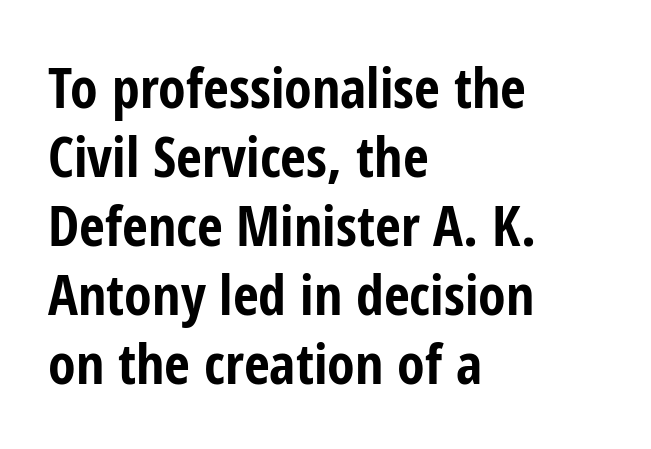
The letters advance in unequal steps, a hallmark of proportional type. The rendering shows plain stroke endings on the letterforms — a sans-serif design. The paragraph has a hard left edge and a soft right edge. Every stem runs plumb, perpendicular to the baseline. Just letters on the line, the space beneath them empty. Nothing unusual about the tracking: characters are spaced as the font intends.
